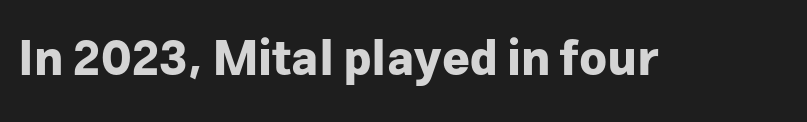
Letterform terminals end flat and unadorned throughout the passage. The gaps between neighbouring characters are ordinary and unremarkable. Each letter keeps its own natural width here, so spacing adapts to shape. Quick note: underline off. Heavy-handed strokes throughout: this text is bold. Posture: straight, roman, zero tilt.
